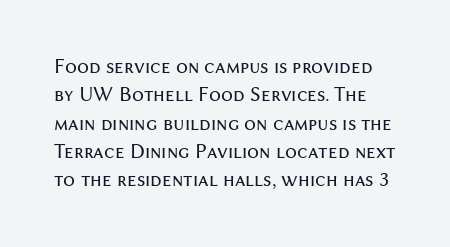
The passage shown has conventional tracking throughout. The space directly below the letters is spotless. The weight tops out at a normal text grade. Rendered with straight, roman letterforms. The block of text has a typical density, with ordinary space between rows.
